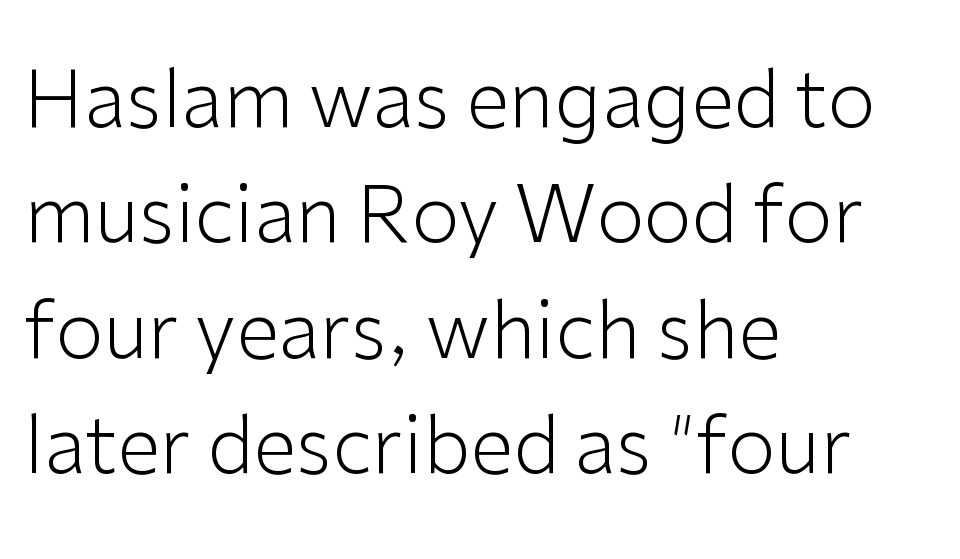
The image shows 78 px light sans-serif type, upright; set left-aligned, normal line spacing (1.48x), normal letter spacing, not underlined; low stroke contrast and a medium x-height.
